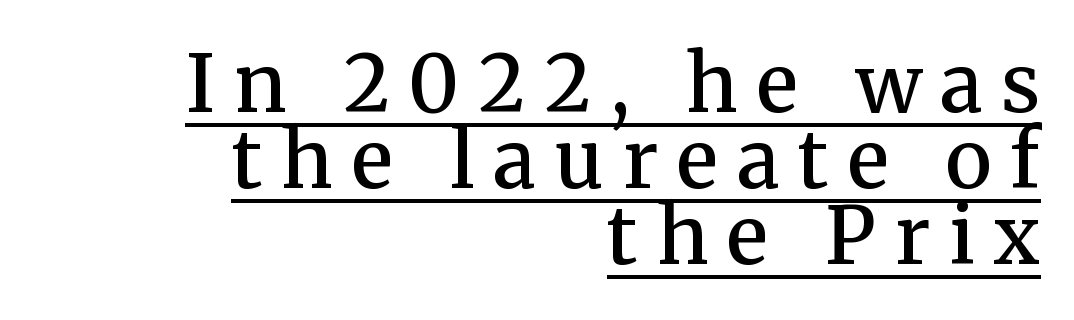
Layout note: lines flush right. Proportional: the letters do not fall into vertical columns. Type style note: has serifs. Reading down the column, the eye jumps only a short way to each next line. The passage shown is underscored from start to finish.
